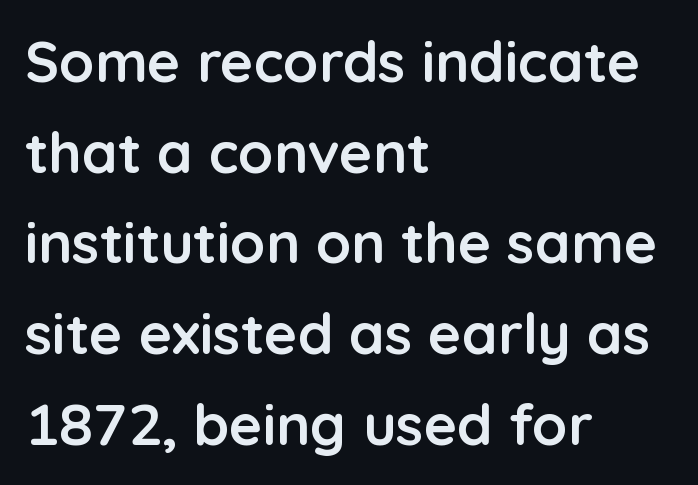
Q: Is the text bold? A: Yes.
Q: Is the text italic (slanted)? A: No, it is upright.
Q: Is the typeface a serif or a sans-serif typeface? A: Sans-serif.
Q: Is the text underlined? A: No.
Q: How is the paragraph aligned? A: Left-aligned.
Q: Is the spacing between letters normal or unusually wide? A: Normal.
Q: Is the spacing between lines tight, normal or loose? A: Normal.
Q: Width (condensed, normal, or wide)? A: Normal.
Q: Stroke contrast? A: Low.
Q: x-height? A: Medium.
Q: Monospaced? A: No.
